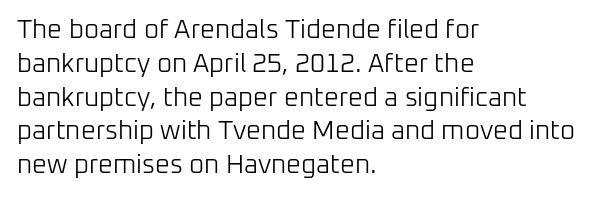
Q: Is the text bold? A: No.
Q: Is the text italic (slanted)? A: No, it is upright.
Q: Is the text underlined? A: No.
Q: How is the paragraph aligned? A: Left-aligned.
Q: Is the spacing between letters normal or unusually wide? A: Normal.
Q: Is the spacing between lines tight, normal or loose? A: Normal.
